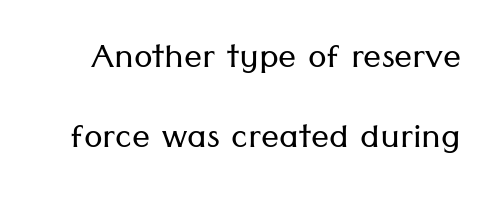
{"serif": "no", "italic": "no", "bold": "no", "weight": "light", "width": "normal", "stroke_contrast": "low", "x_height": "medium", "monospaced": "no", "underline": "no", "line_spacing_ratio": 1.77, "letter_spacing": "normal", "letter_spacing_em": 0.0, "glyph_px": 45}
